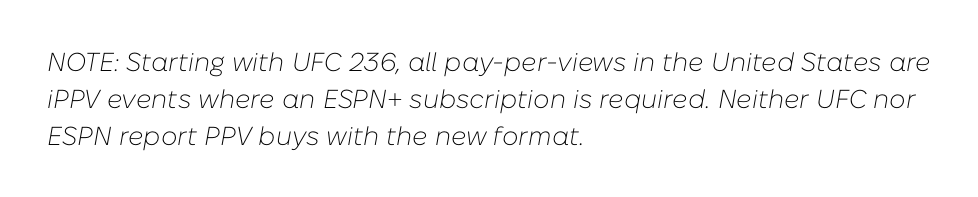
The image shows 26 px text type, italic (leaning right); set left-aligned, normal line spacing (1.42x), normal letter spacing, not underlined.
